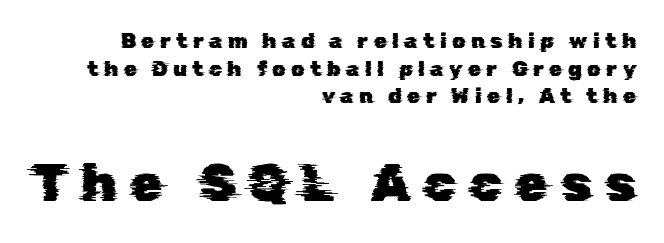
Q: Is the typeface a serif or a sans-serif typeface? A: Sans-serif.
Q: Is the text underlined? A: No.
Q: How is the paragraph aligned? A: Right-aligned.
Q: Is the spacing between letters normal or unusually wide? A: Unusually wide.
Q: Is the spacing between lines tight, normal or loose? A: Normal.
Q: Which block of text is set in a larger size, the first (top) or the second (bottom)? A: The second (bottom) one.
Q: Width (condensed, normal, or wide)? A: Normal.
Q: Stroke contrast? A: Low.
Q: x-height? A: Medium.
Q: Monospaced? A: No.
